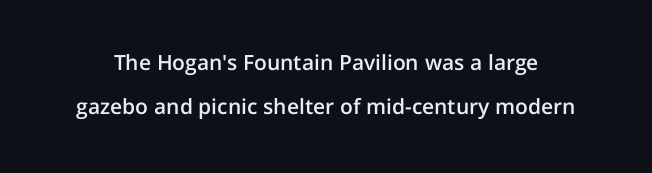
{"italic": "no", "bold": "semi", "underline": "no", "line_spacing": "loose", "line_spacing_ratio": 2.1, "letter_spacing": "normal", "letter_spacing_em": 0.0, "glyph_px": 21}
